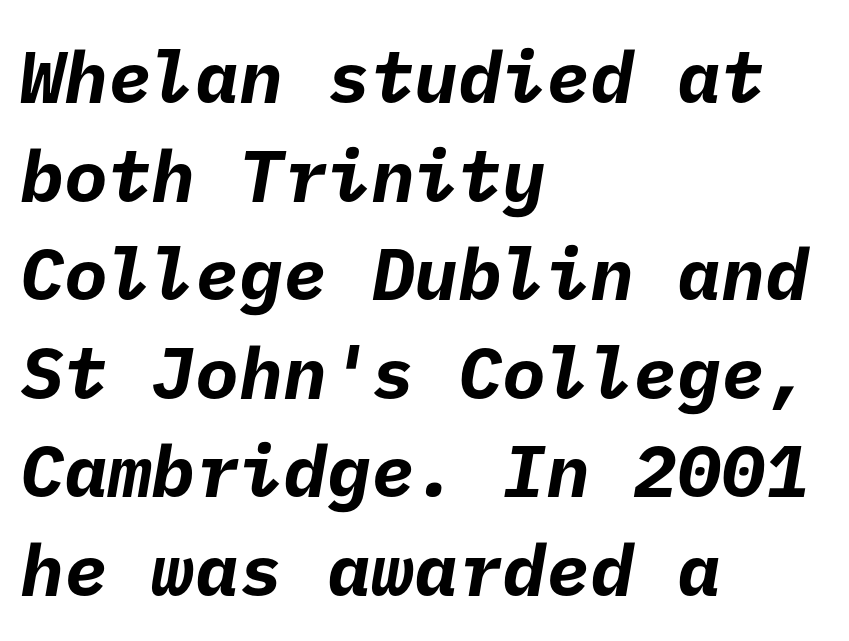
Examine the stroke ends and you'll find no serifs. A clean baseline with only descenders dipping below it. If you measured baseline to baseline, you'd find a middling distance. Notice how thick the strokes are: this is what a full bold looks like. The passage is arranged the way most books set body copy — flush left. There is no visible air inserted between adjacent glyphs.
